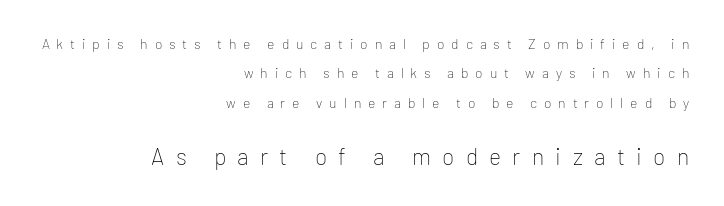
Q: Is the text bold? A: No.
Q: Is the text italic (slanted)? A: No, it is upright.
Q: Is the text underlined? A: No.
Q: How is the paragraph aligned? A: Right-aligned.
Q: Is the spacing between letters normal or unusually wide? A: Unusually wide.
Q: Is the spacing between lines tight, normal or loose? A: Loose.
Q: Which block of text is set in a larger size, the first (top) or the second (bottom)? A: The second (bottom) one.
